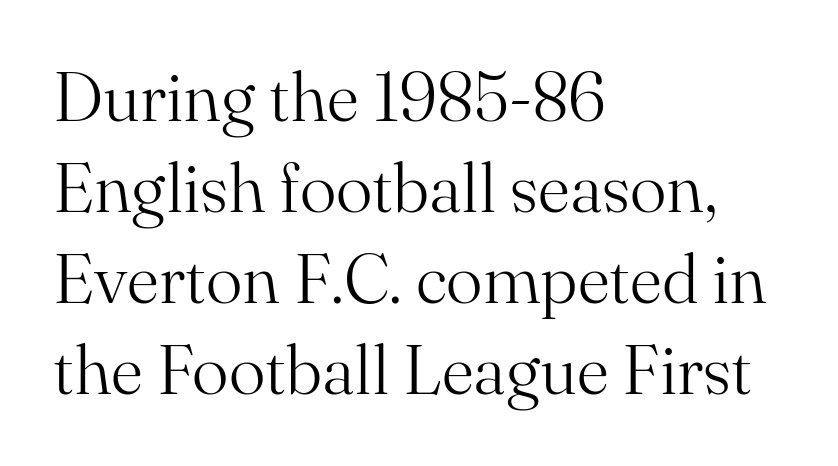
{"serif": "yes", "italic": "no", "bold": "no", "weight": "light", "width": "normal", "stroke_contrast": "medium", "x_height": "small", "monospaced": "no", "underline": "no", "align": "left", "line_spacing": "normal", "line_spacing_ratio": 1.32, "letter_spacing": "normal", "letter_spacing_em": 0.0, "glyph_px": 69}
